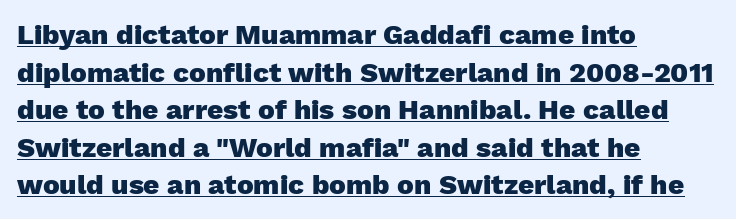
The image shows 28 px heavy sans-serif type, upright; set left-aligned, normal line spacing (1.34x), normal letter spacing, underlined; low stroke contrast and a medium x-height.
